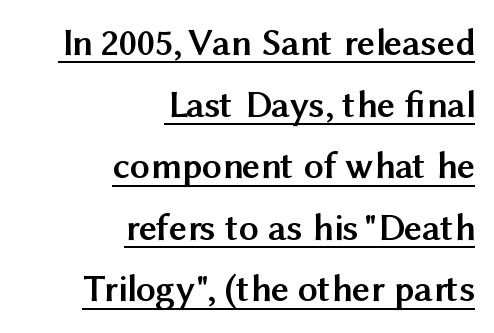
The image shows 39 px semibold sans-serif type, upright; set right-aligned, normal line spacing (1.58x), normal letter spacing, underlined; medium stroke contrast and a medium x-height.
